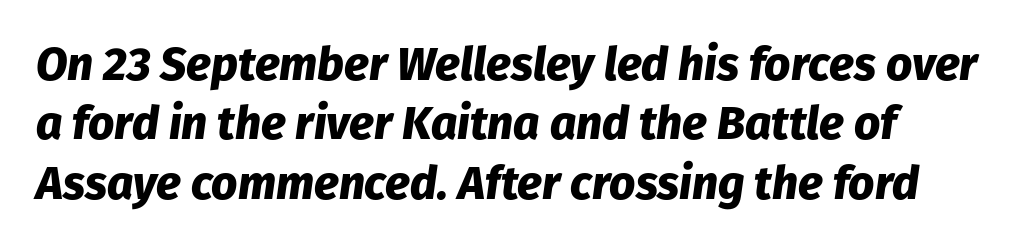
Q: Is the text bold? A: Yes.
Q: Is the text italic (slanted)? A: Yes, it leans right by about 8 degrees.
Q: Is the text underlined? A: No.
Q: Is the spacing between letters normal or unusually wide? A: Normal.
Q: Is the spacing between lines tight, normal or loose? A: Normal.
Q: Width (condensed, normal, or wide)? A: Normal.
Q: Stroke contrast? A: Low.
Q: x-height? A: Medium.
Q: Monospaced? A: No.
